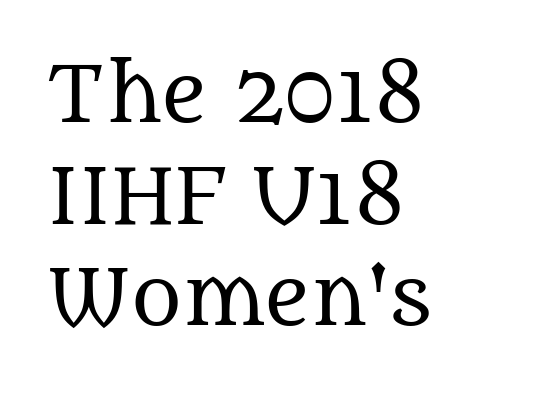
The image shows 77 px regular-weight serif type, upright; set left-aligned, normal line spacing (1.32x), normal letter spacing, not underlined; medium stroke contrast and a large x-height.
